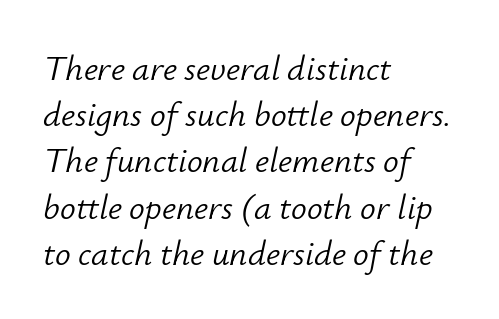
Q: Is the text bold? A: No.
Q: Is the text italic (slanted)? A: Yes, it leans right by about 12 degrees.
Q: Is the text underlined? A: No.
Q: How is the paragraph aligned? A: Left-aligned.
Q: Is the spacing between letters normal or unusually wide? A: Normal.
Q: Is the spacing between lines tight, normal or loose? A: Normal.
Q: Width (condensed, normal, or wide)? A: Normal.
Q: Stroke contrast? A: Low.
Q: x-height? A: Small.
Q: Monospaced? A: No.
